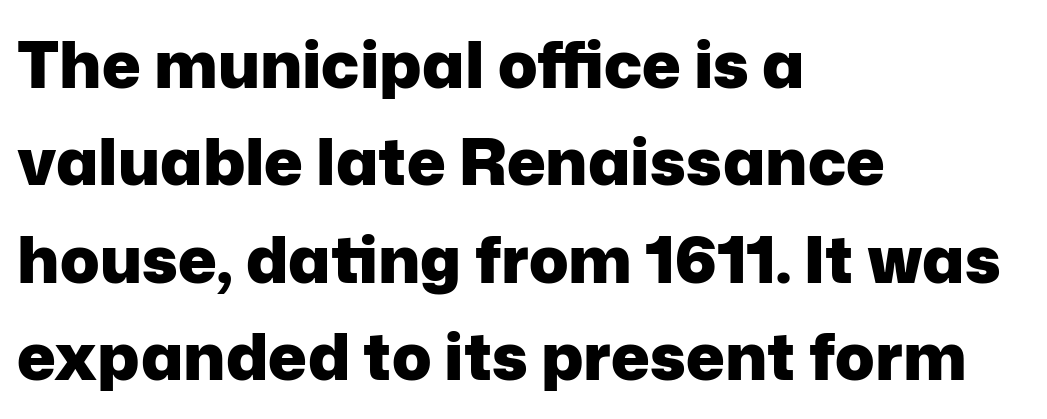
{"serif": "no", "italic": "no", "bold": "yes", "weight": "heavy", "width": "normal", "stroke_contrast": "low", "x_height": "medium", "monospaced": "no", "underline": "no", "align": "left", "line_spacing": "normal", "line_spacing_ratio": 1.5, "letter_spacing": "normal", "letter_spacing_em": 0.0, "glyph_px": 65}
